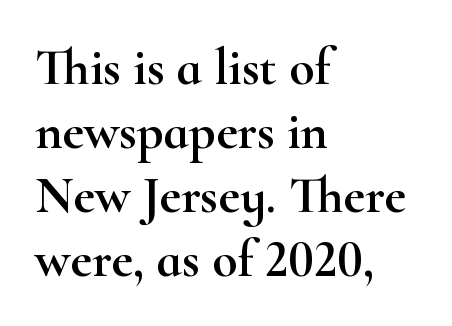
Q: Is the text italic (slanted)? A: No, it is upright.
Q: Is the typeface a serif or a sans-serif typeface? A: Serif.
Q: Is the text underlined? A: No.
Q: How is the paragraph aligned? A: Left-aligned.
Q: Is the spacing between letters normal or unusually wide? A: Normal.
Q: Width (condensed, normal, or wide)? A: Wide.
Q: Stroke contrast? A: High.
Q: x-height? A: Small.
Q: Monospaced? A: No.
